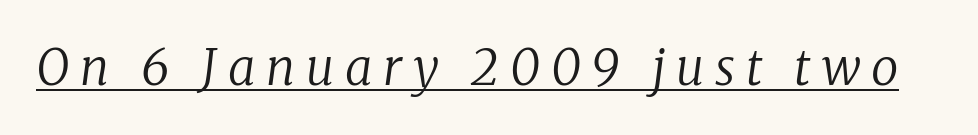
These lines are rendered in a variable-pitch font. Weight: regular or lighter. Display-style spreading of the glyphs; the letterfit is very open. Would a proofreader flag this as italicized? Yes. A typesetter would label this face a serif. The words here are underlined.
